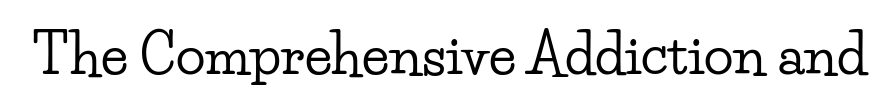
The image shows 55 px wide serif type, upright; set normal letter spacing, not underlined; low stroke contrast and a small x-height.
